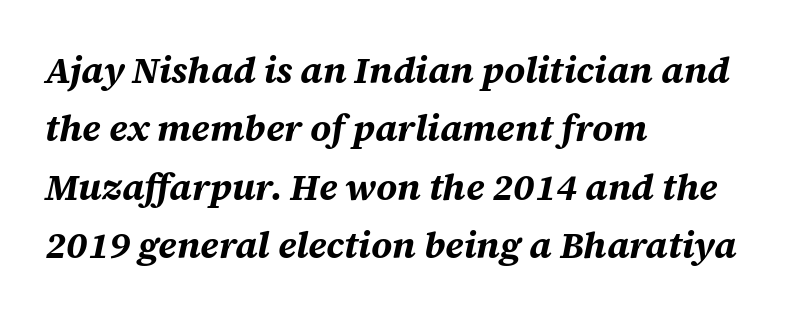
Q: Is the text bold? A: Yes.
Q: Is the text italic (slanted)? A: Yes, it leans right by about 12 degrees.
Q: Is the text underlined? A: No.
Q: How is the paragraph aligned? A: Left-aligned.
Q: Is the spacing between letters normal or unusually wide? A: Normal.
Q: Is the spacing between lines tight, normal or loose? A: Normal.
Q: Width (condensed, normal, or wide)? A: Normal.
Q: Stroke contrast? A: Medium.
Q: x-height? A: Large.
Q: Monospaced? A: No.
